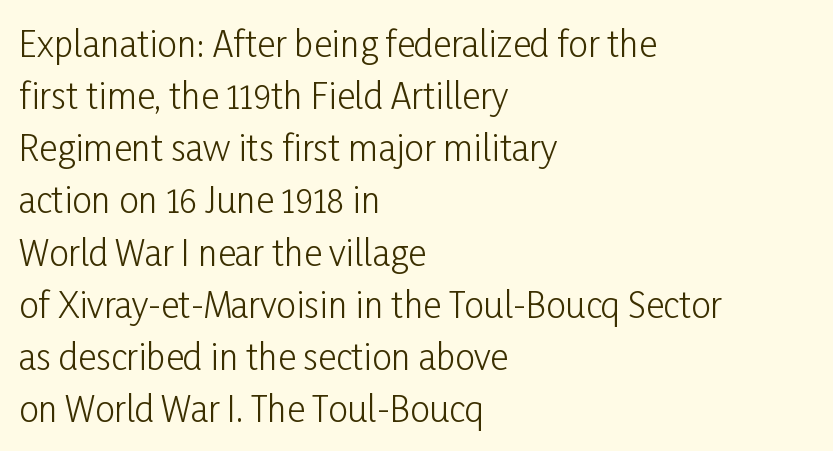
The image shows 35 px light, condensed sans-serif type, upright; set left-aligned, normal line spacing (1.49x), normal letter spacing, not underlined; low stroke contrast and a medium x-height.
